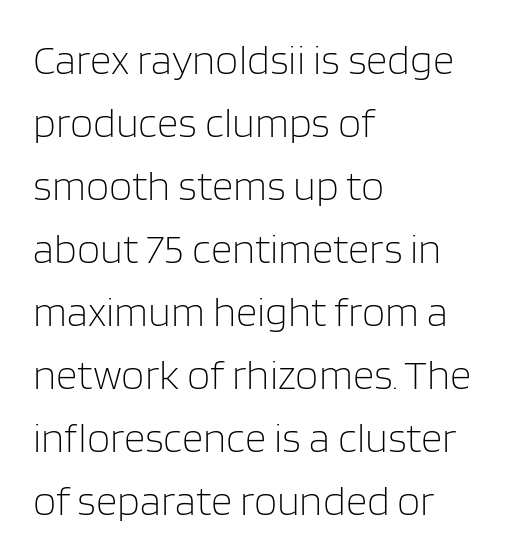
{"serif": "no", "italic": "no", "bold": "no", "weight": "light", "width": "normal", "stroke_contrast": "low", "x_height": "large", "monospaced": "no", "underline": "no", "align": "left", "line_spacing": "normal", "line_spacing_ratio": 1.5, "letter_spacing": "normal", "letter_spacing_em": 0.0, "glyph_px": 42}
